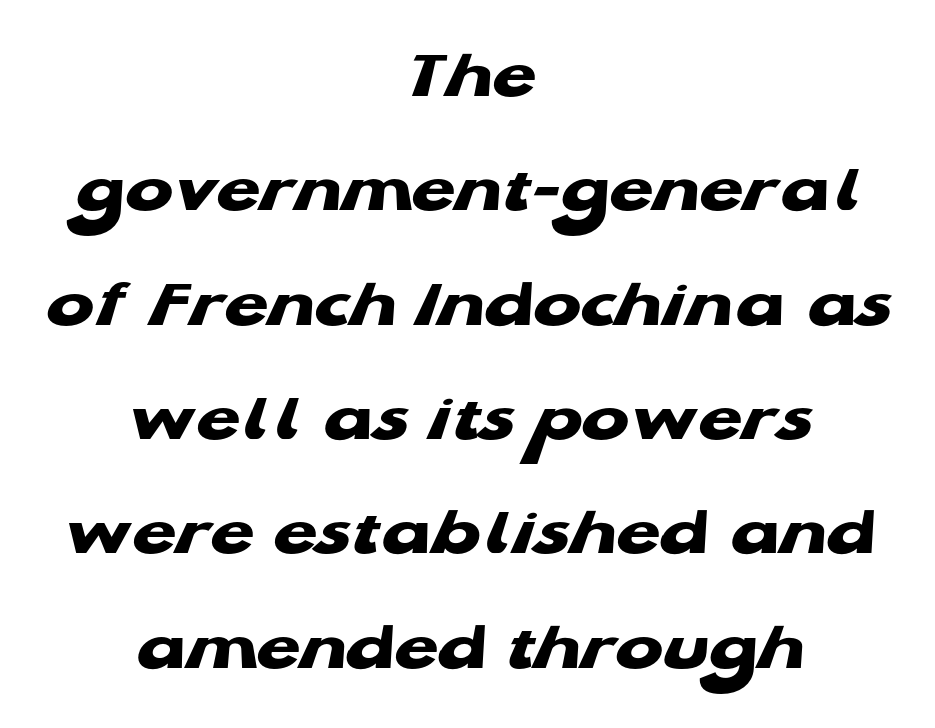
The image shows 71 px heavy, wide sans-serif type; set centered, normal line spacing (1.61x), normal letter spacing, not underlined; low stroke contrast and a medium x-height.
